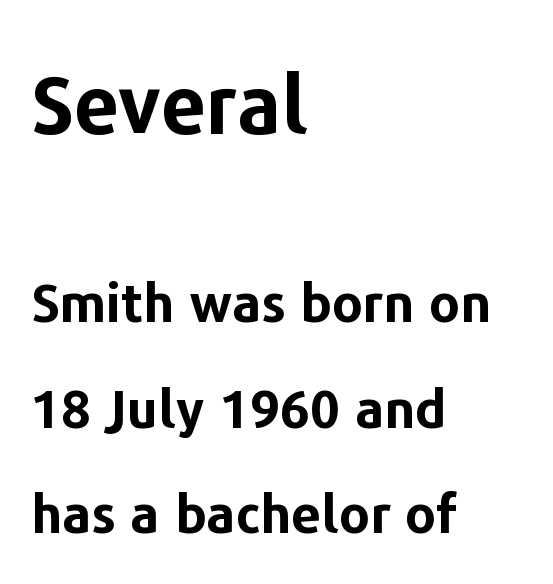
Q: Is the text bold? A: Yes.
Q: Is the text italic (slanted)? A: No, it is upright.
Q: Is the typeface a serif or a sans-serif typeface? A: Sans-serif.
Q: Is the text underlined? A: No.
Q: How is the paragraph aligned? A: Left-aligned.
Q: Is the spacing between letters normal or unusually wide? A: Normal.
Q: Is the spacing between lines tight, normal or loose? A: Loose.
Q: Which block of text is set in a larger size, the first (top) or the second (bottom)? A: The first (top) one.
Q: Width (condensed, normal, or wide)? A: Normal.
Q: Stroke contrast? A: Low.
Q: x-height? A: Medium.
Q: Monospaced? A: No.
